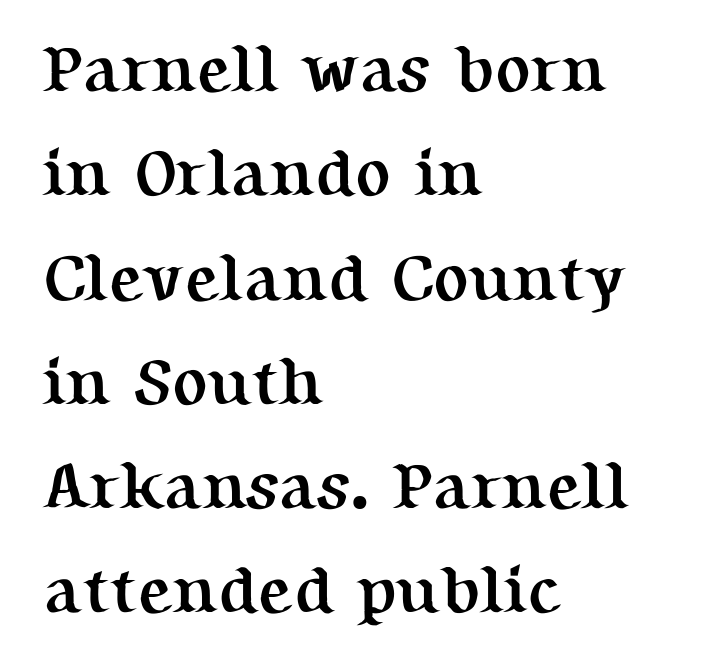
The image shows 66 px semibold serif type, upright; set left-aligned, normal line spacing (1.58x), normal letter spacing, not underlined; medium stroke contrast and a medium x-height.
